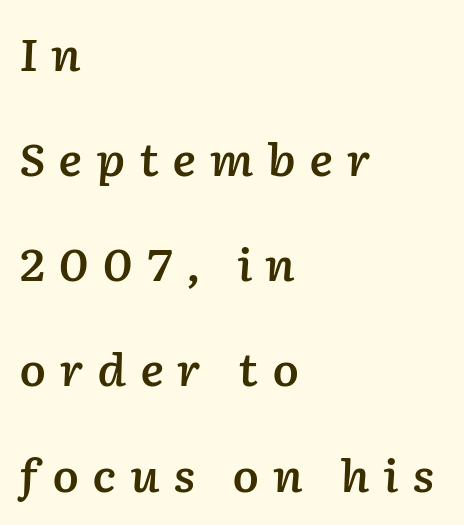
Q: Is the text bold? A: Semi-bold.
Q: Is the text italic (slanted)? A: Yes, it leans right by about 2 degrees.
Q: Is the text underlined? A: No.
Q: How is the paragraph aligned? A: Left-aligned.
Q: Is the spacing between letters normal or unusually wide? A: Unusually wide.
Q: Is the spacing between lines tight, normal or loose? A: Loose.
Q: Width (condensed, normal, or wide)? A: Normal.
Q: Stroke contrast? A: Low.
Q: x-height? A: Medium.
Q: Monospaced? A: No.
